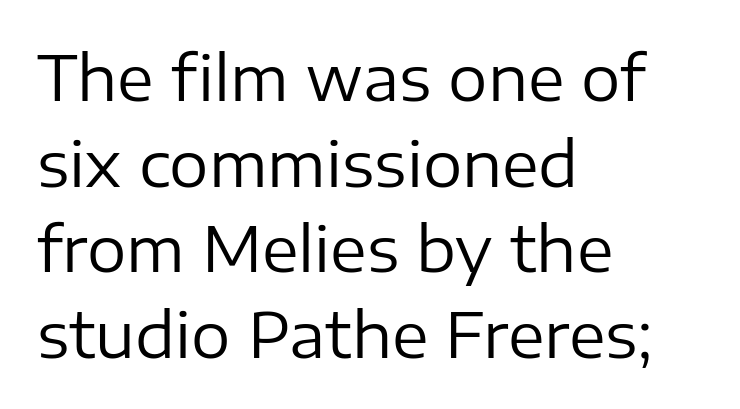
Is the letter spacing exaggerated? No — it looks like the ordinary default. Classification — sans serif. Proportional: the letters do not fall into vertical columns. The rows are spaced the way most documents space them. Is there any slant? The stems are plumb.
